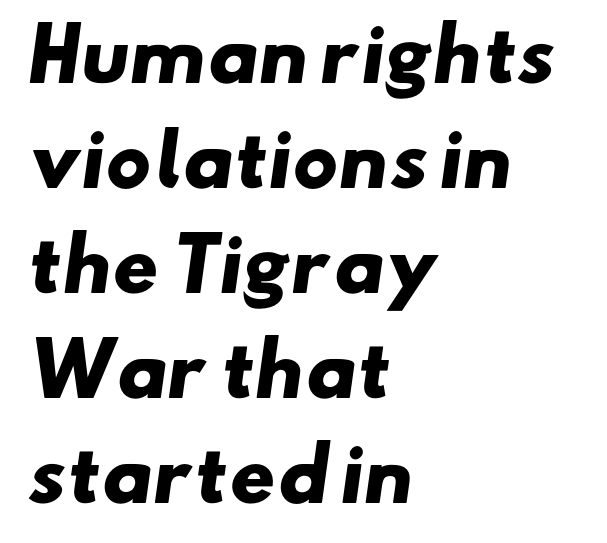
{"serif": "no", "bold": "yes", "weight": "heavy", "width": "wide", "stroke_contrast": "low", "x_height": "small", "monospaced": "no", "underline": "no", "align": "left", "line_spacing": "normal", "line_spacing_ratio": 1.48, "letter_spacing": "normal", "letter_spacing_em": 0.0, "glyph_px": 71}
